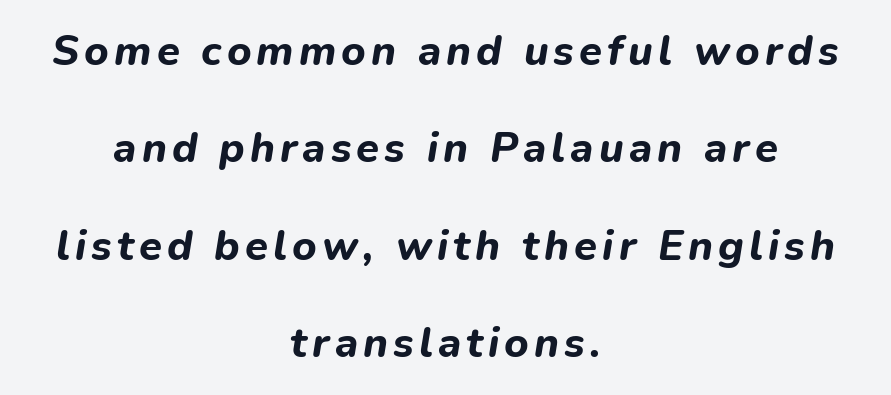
The image shows 42 px bold type, italic (leaning right); set centered, loose line spacing (2.32x), not underlined; low stroke contrast and a medium x-height.
